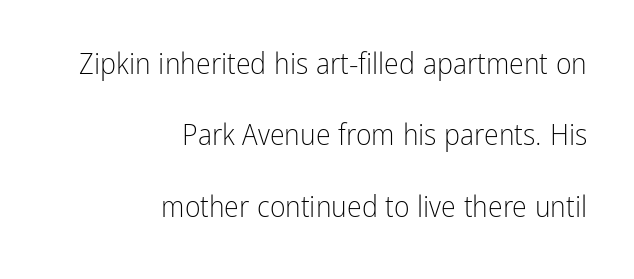
The image shows 30 px light, condensed sans-serif type, upright; set right-aligned, loose line spacing (2.38x), normal letter spacing, not underlined; low stroke contrast and a medium x-height.
